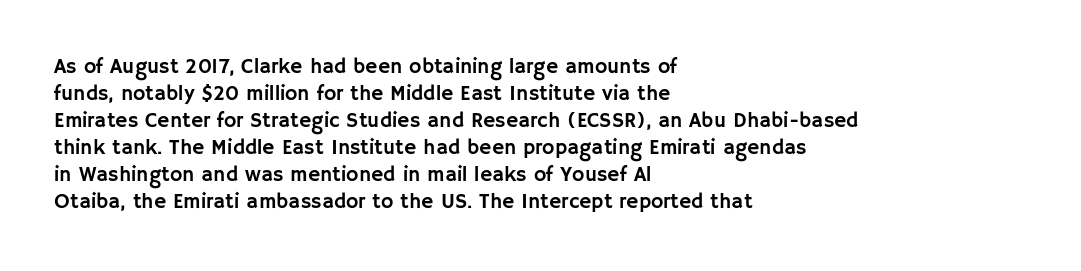
The letters stand straight up with perfectly vertical stems. Tracking here is standard; glyphs follow each other at the usual distance. Whoever set this chose a conventional vertical rhythm. The paragraph has a hard left edge and a soft right edge. Has an underline been added? It has not.
